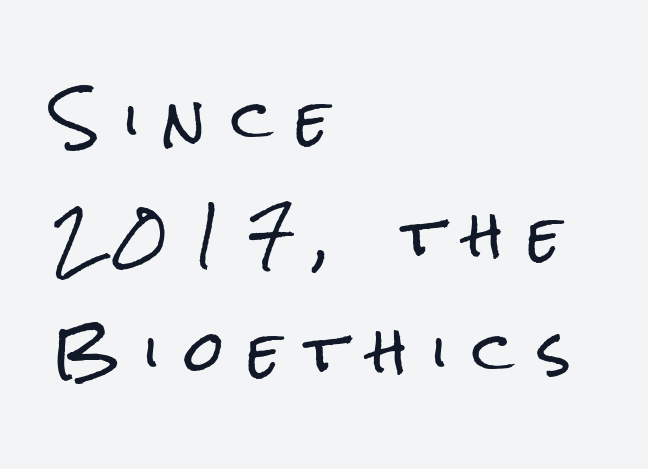
Do the characters align in a grid? No, the font is proportional. This is roman type, the default non-slanted kind. The type family on display is of the sans-serif kind. These lines have a slow, spaced-out rhythm from letter to letter. Is there much room between lines? Yes — plenty of vertical air separates them. Words float on clear page, feet unadorned.
